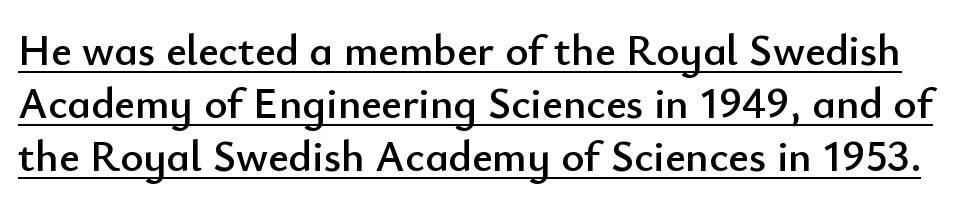
{"serif": "no", "italic": "no", "width": "normal", "stroke_contrast": "low", "x_height": "small", "monospaced": "no", "underline": "yes", "line_spacing_ratio": 1.21, "letter_spacing": "normal", "letter_spacing_em": 0.0, "glyph_px": 44}
